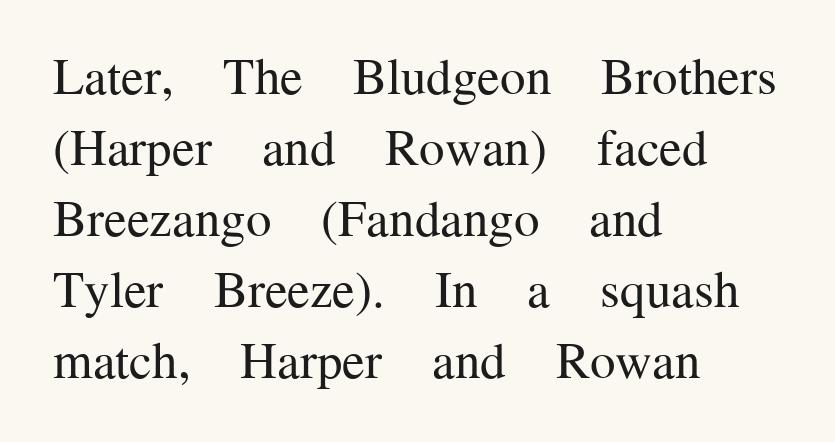
Q: Is the text bold? A: No.
Q: Is the text italic (slanted)? A: No, it is upright.
Q: Is the typeface a serif or a sans-serif typeface? A: Serif.
Q: Is the text underlined? A: No.
Q: How is the paragraph aligned? A: Left-aligned.
Q: Is the spacing between letters normal or unusually wide? A: Normal.
Q: Is the spacing between lines tight, normal or loose? A: Normal.
Q: Width (condensed, normal, or wide)? A: Normal.
Q: Stroke contrast? A: Medium.
Q: x-height? A: Medium.
Q: Monospaced? A: No.
